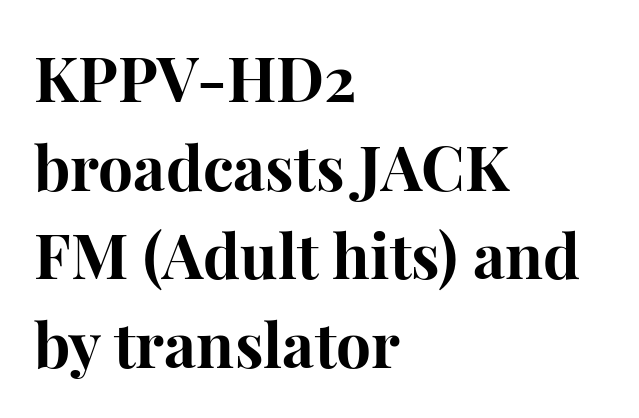
Q: Is the text bold? A: Yes.
Q: Is the text italic (slanted)? A: No, it is upright.
Q: Is the typeface a serif or a sans-serif typeface? A: Serif.
Q: Is the text underlined? A: No.
Q: How is the paragraph aligned? A: Left-aligned.
Q: Is the spacing between letters normal or unusually wide? A: Normal.
Q: Is the spacing between lines tight, normal or loose? A: Normal.
Q: Width (condensed, normal, or wide)? A: Normal.
Q: Stroke contrast? A: High.
Q: x-height? A: Medium.
Q: Monospaced? A: No.
